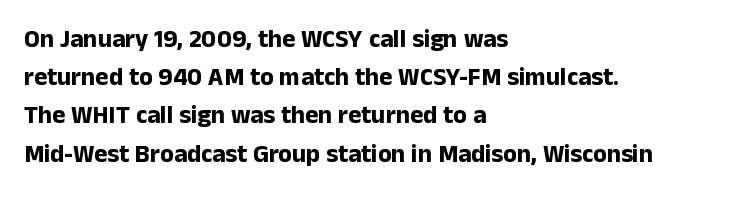
Q: Is the text bold? A: Yes.
Q: Is the text italic (slanted)? A: No, it is upright.
Q: Is the text underlined? A: No.
Q: How is the paragraph aligned? A: Left-aligned.
Q: Is the spacing between letters normal or unusually wide? A: Normal.
Q: Is the spacing between lines tight, normal or loose? A: Normal.
